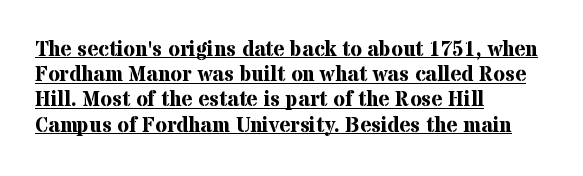
The image shows 21 px bold type, upright; set left-aligned, line spacing 1.2x, normal letter spacing, underlined.
